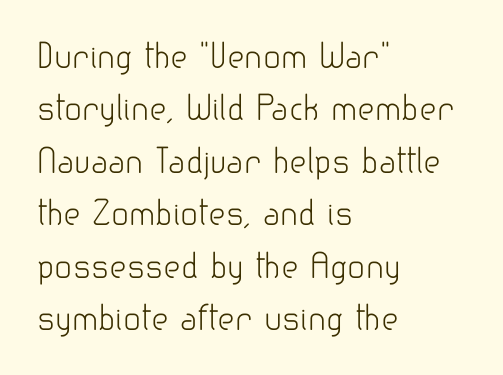
Q: Is the text bold? A: No.
Q: Is the text italic (slanted)? A: No, it is upright.
Q: Is the typeface a serif or a sans-serif typeface? A: Sans-serif.
Q: Is the text underlined? A: No.
Q: How is the paragraph aligned? A: Left-aligned.
Q: Is the spacing between letters normal or unusually wide? A: Normal.
Q: Is the spacing between lines tight, normal or loose? A: Normal.
Q: Width (condensed, normal, or wide)? A: Normal.
Q: Stroke contrast? A: Low.
Q: x-height? A: Small.
Q: Monospaced? A: No.
